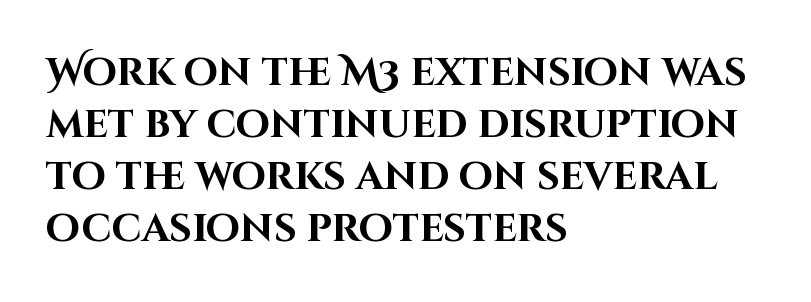
Q: Is the text bold? A: Yes.
Q: Is the text italic (slanted)? A: No, it is upright.
Q: Is the typeface a serif or a sans-serif typeface? A: Sans-serif.
Q: Is the text underlined? A: No.
Q: How is the paragraph aligned? A: Left-aligned.
Q: Is the spacing between letters normal or unusually wide? A: Normal.
Q: Is the spacing between lines tight, normal or loose? A: Normal.
Q: Width (condensed, normal, or wide)? A: Normal.
Q: Stroke contrast? A: High.
Q: x-height? A: Large.
Q: Monospaced? A: No.
